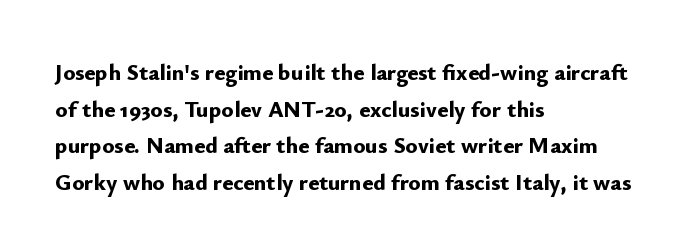
Visually the block forms a straight wall on the left and a jagged coastline on the right. The letters are bold, with thick, heavy strokes. The gap between lines stays unmarked. This sample keeps an unexceptional amount of space between lines. The horizontal fit of the characters is conventional and even. Vertical strokes here are truly vertical.
